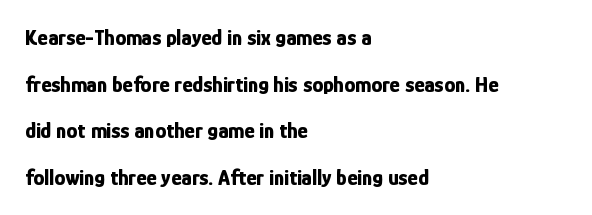
Q: Is the text bold? A: Yes.
Q: Is the text italic (slanted)? A: No, it is upright.
Q: Is the text underlined? A: No.
Q: How is the paragraph aligned? A: Left-aligned.
Q: Is the spacing between letters normal or unusually wide? A: Normal.
Q: Is the spacing between lines tight, normal or loose? A: Loose.
